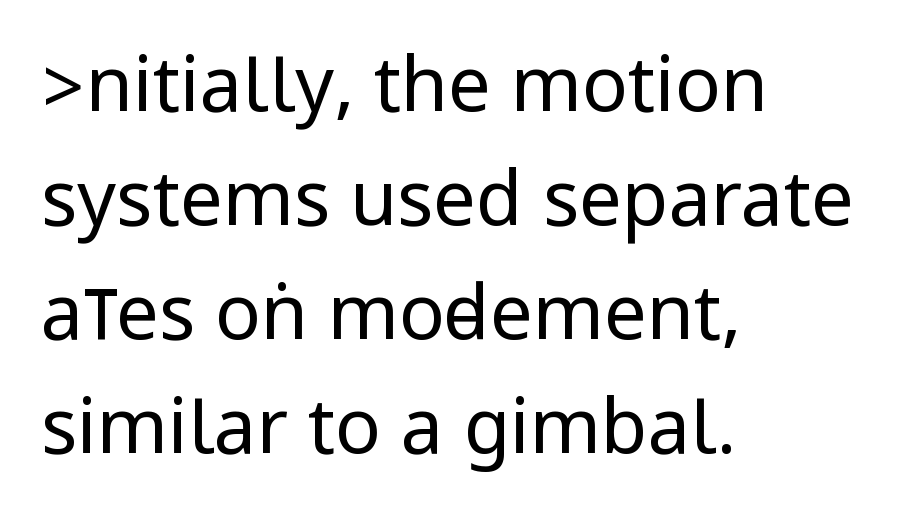
{"serif": "no", "italic": "no", "bold": "no", "weight": "regular", "width": "condensed", "stroke_contrast": "low", "underline": "no", "align": "left", "line_spacing": "normal", "line_spacing_ratio": 1.5, "letter_spacing": "normal", "letter_spacing_em": 0.0, "glyph_px": 76}
